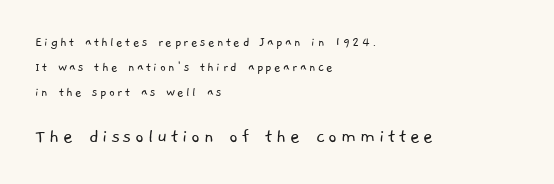
Size contrast runs from small at the top to large at the bottom. The font is comparable to plain body text, perhaps lighter. Is the block centered? No — it sits flush against the left margin. The gap between lines stays unmarked.
